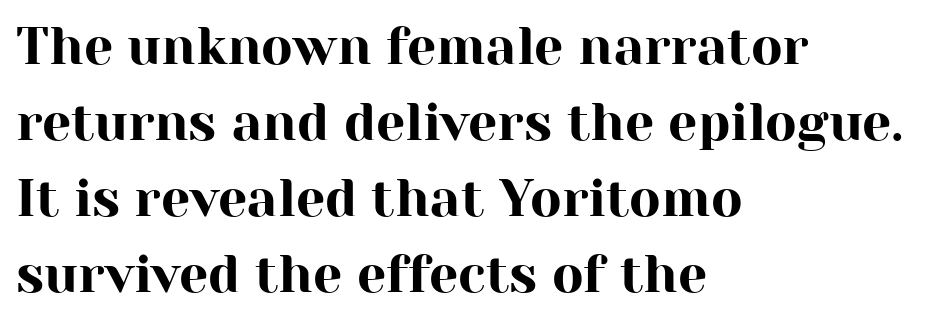
The image shows 52 px serif type, upright; set left-aligned, normal line spacing (1.46x), normal letter spacing, not underlined; high stroke contrast and a medium x-height.
